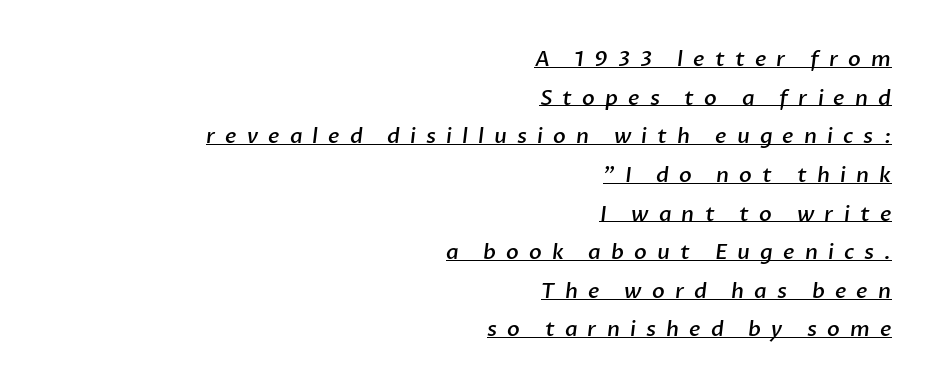
Q: Is the text bold? A: Semi-bold.
Q: Is the text underlined? A: Yes.
Q: How is the paragraph aligned? A: Right-aligned.
Q: Is the spacing between letters normal or unusually wide? A: Unusually wide.
